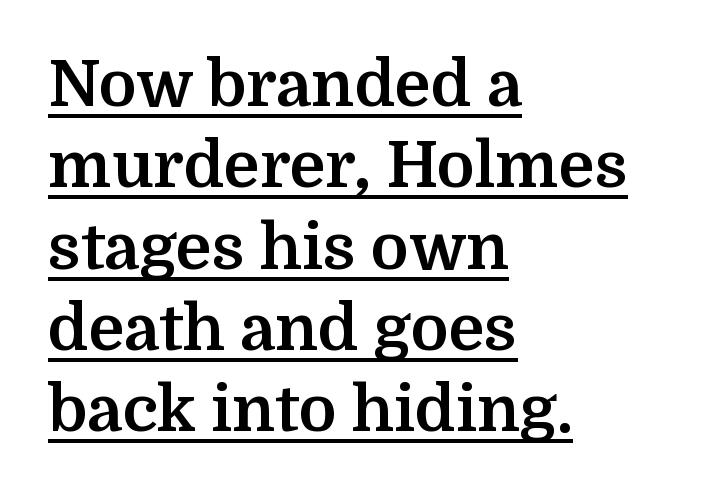
Q: Is the text bold? A: Yes.
Q: Is the text italic (slanted)? A: No, it is upright.
Q: Is the typeface a serif or a sans-serif typeface? A: Serif.
Q: Is the text underlined? A: Yes.
Q: How is the paragraph aligned? A: Left-aligned.
Q: Is the spacing between letters normal or unusually wide? A: Normal.
Q: Is the spacing between lines tight, normal or loose? A: Normal.
Q: Width (condensed, normal, or wide)? A: Normal.
Q: Stroke contrast? A: Medium.
Q: x-height? A: Medium.
Q: Monospaced? A: No.
